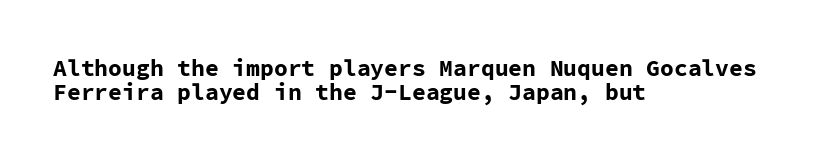
The image shows 23 px bold type, upright; set left-aligned, tight line spacing (1.04x), normal letter spacing, not underlined.
